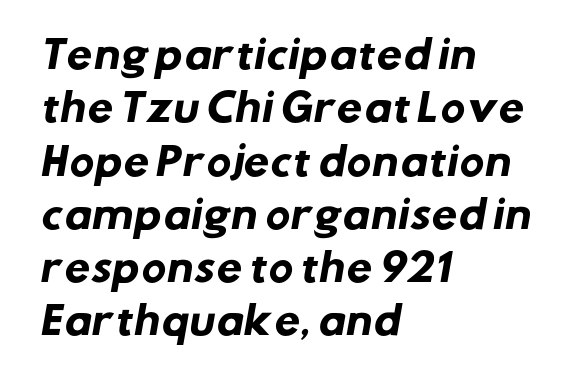
The typesetter chose a ragged-right arrangement here. The face used here is a sans, in the tradition of grotesques and geometrics. Reading down the column, the eye jumps a familiar distance to each next line. Is the letter spacing exaggerated? No — it looks like the ordinary default. Clear beneath every line of the passage. Heavy, bold letterforms.
